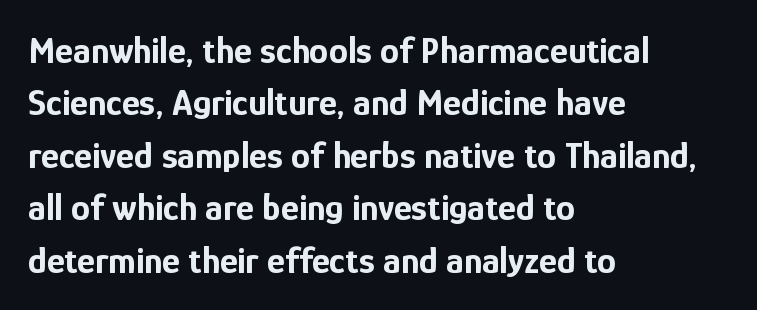
Q: Is the text bold? A: Yes.
Q: Is the text italic (slanted)? A: No, it is upright.
Q: Is the typeface a serif or a sans-serif typeface? A: Sans-serif.
Q: Is the text underlined? A: No.
Q: How is the paragraph aligned? A: Left-aligned.
Q: Is the spacing between letters normal or unusually wide? A: Normal.
Q: Is the spacing between lines tight, normal or loose? A: Normal.
Q: Width (condensed, normal, or wide)? A: Condensed.
Q: Stroke contrast? A: Low.
Q: x-height? A: Medium.
Q: Monospaced? A: No.
